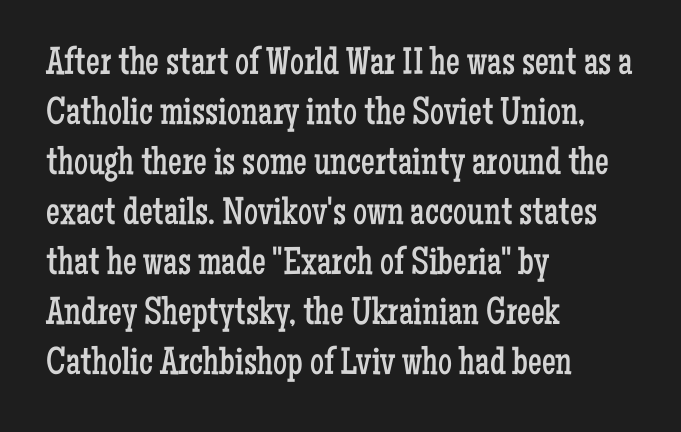
Caption: multi-line text, flush left, ragged right. Check the space under the baseline: it is left empty. How are the letters spaced? Ordinarily, with no added tracking. Proportional: the letters do not fall into vertical columns. Bold? No — there's no thickening of the strokes. This is serif lettering, the kind often seen in printed books.
